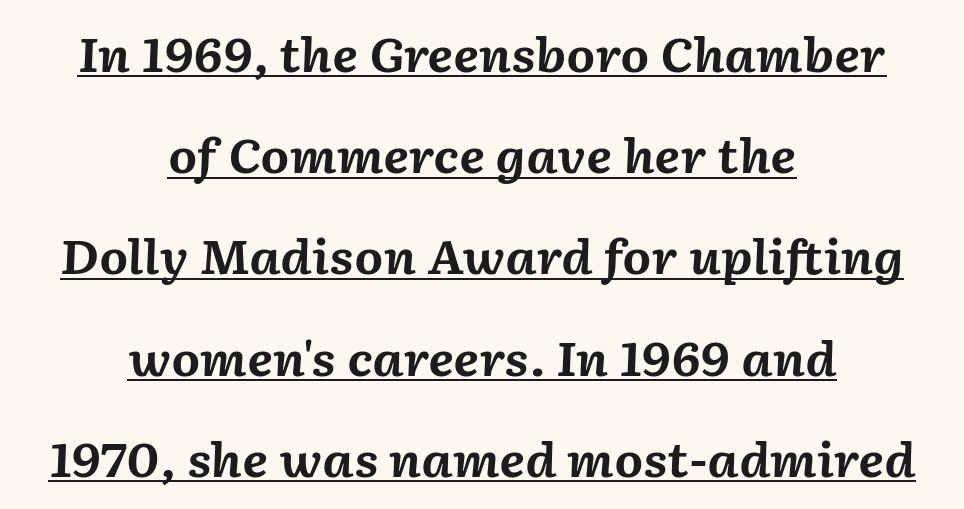
The image shows 46 px bold type, italic (leaning right); set centered, loose line spacing (2.2x), normal letter spacing, underlined; medium stroke contrast and a medium x-height.
